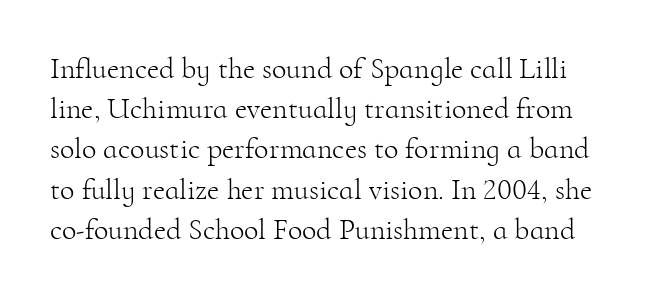
The tracking reads as untouched default to a designer's eye. The rendering uses natural spacing where letterforms have individual widths. The specimen reads as upright at a glance. Normally led — the rows are evenly, conventionally spaced. The space beneath each line is pristine and unruled. The face used here is seriffed, in the tradition of book romans.
